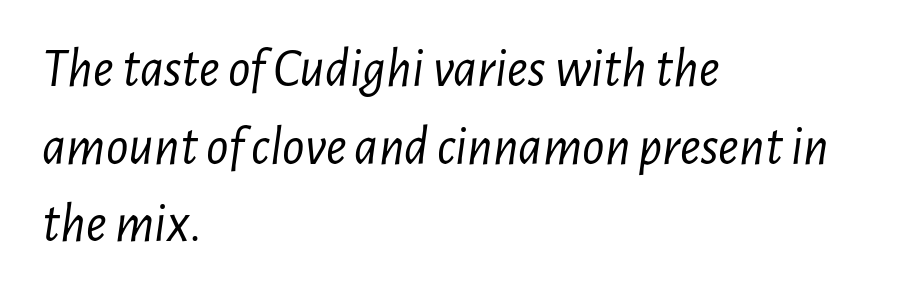
Q: Is the text bold? A: No.
Q: Is the text italic (slanted)? A: Yes, it leans right by about 7 degrees.
Q: Is the text underlined? A: No.
Q: How is the paragraph aligned? A: Left-aligned.
Q: Is the spacing between letters normal or unusually wide? A: Normal.
Q: Is the spacing between lines tight, normal or loose? A: Normal.
Q: Width (condensed, normal, or wide)? A: Condensed.
Q: Stroke contrast? A: Low.
Q: x-height? A: Medium.
Q: Monospaced? A: No.
